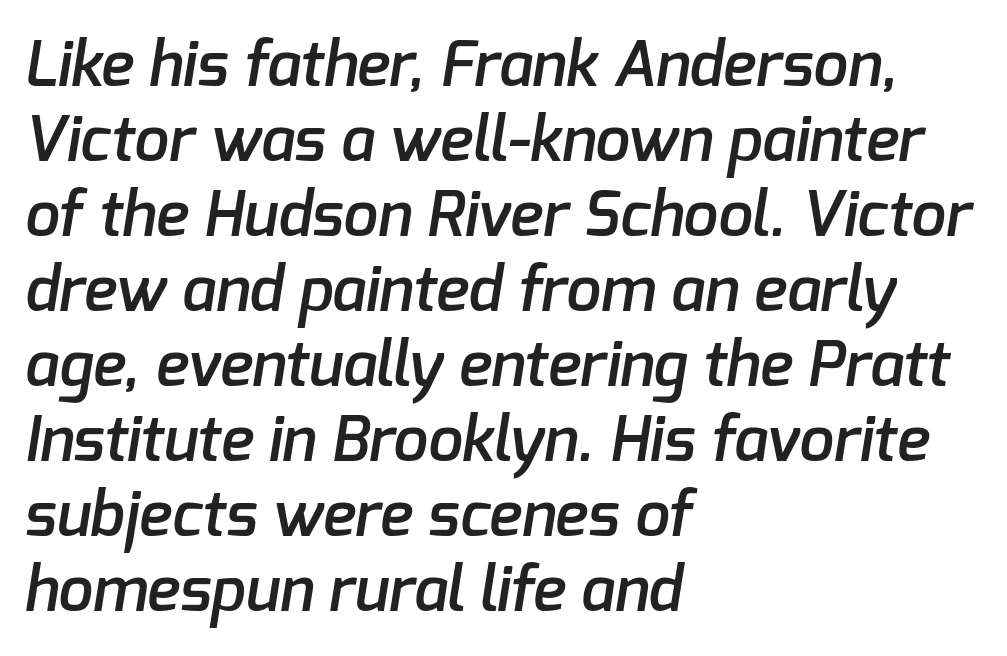
Q: Is the text bold? A: Semi-bold.
Q: Is the typeface a serif or a sans-serif typeface? A: Sans-serif.
Q: Is the text underlined? A: No.
Q: How is the paragraph aligned? A: Left-aligned.
Q: Is the spacing between letters normal or unusually wide? A: Normal.
Q: Width (condensed, normal, or wide)? A: Normal.
Q: Stroke contrast? A: Low.
Q: x-height? A: Medium.
Q: Monospaced? A: No.
